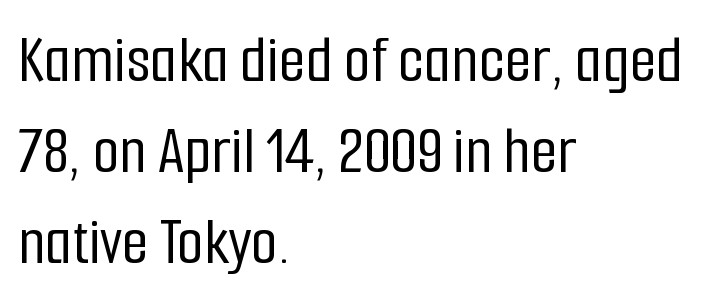
Q: Is the text italic (slanted)? A: No, it is upright.
Q: Is the typeface a serif or a sans-serif typeface? A: Sans-serif.
Q: Is the text underlined? A: No.
Q: How is the paragraph aligned? A: Left-aligned.
Q: Is the spacing between letters normal or unusually wide? A: Normal.
Q: Is the spacing between lines tight, normal or loose? A: Normal.
Q: Width (condensed, normal, or wide)? A: Condensed.
Q: Stroke contrast? A: Low.
Q: x-height? A: Medium.
Q: Monospaced? A: No.
